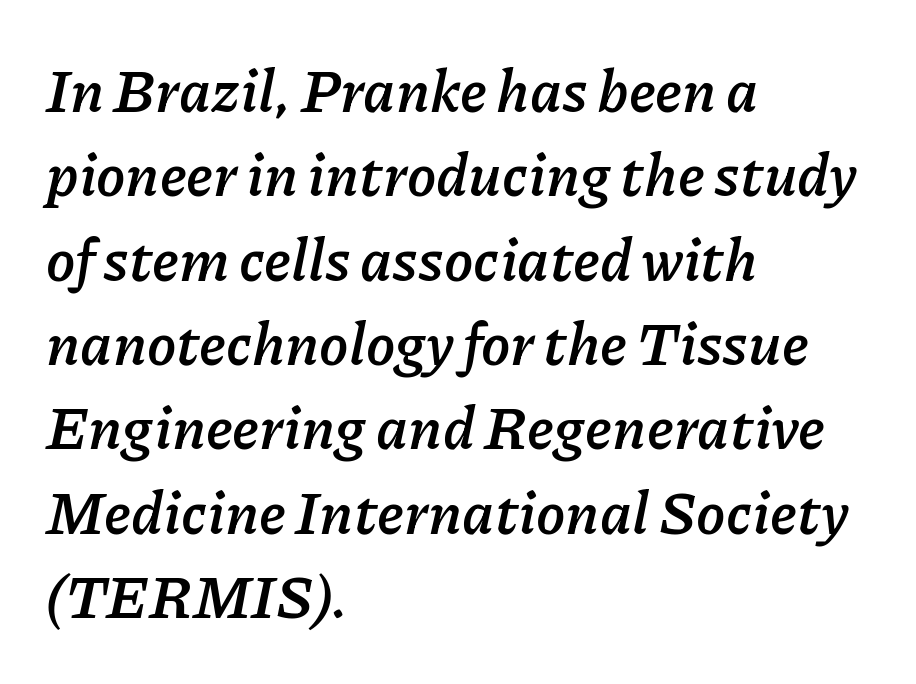
{"italic": "yes", "lean": "right", "slant_degrees": 11, "bold": "yes", "weight": "semibold", "width": "normal", "stroke_contrast": "low", "x_height": "medium", "monospaced": "no", "underline": "no", "align": "left", "line_spacing": "normal", "line_spacing_ratio": 1.43, "letter_spacing": "normal", "letter_spacing_em": 0.0, "glyph_px": 59}
